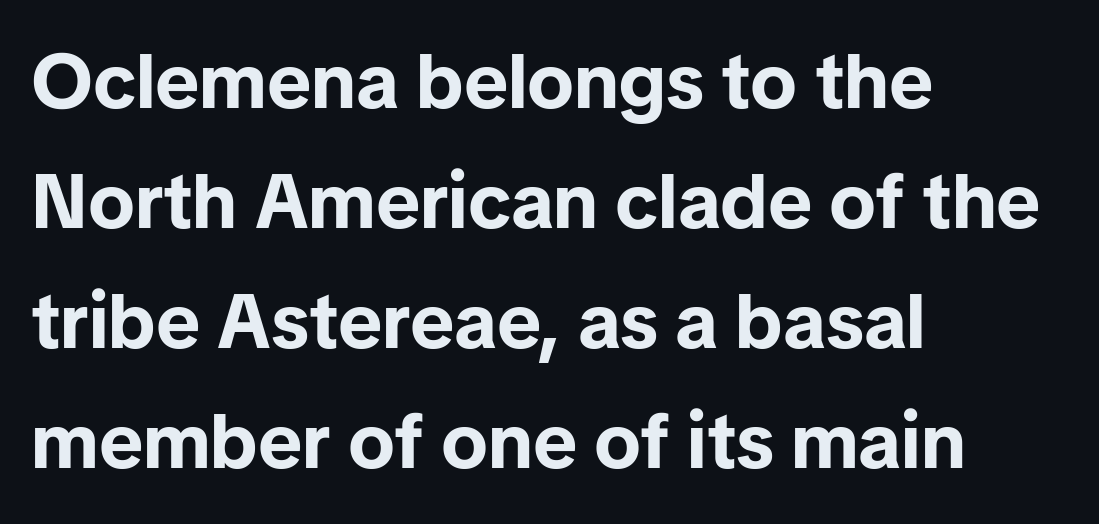
The image shows 77 px bold sans-serif type, upright; set left-aligned, normal line spacing (1.56x), normal letter spacing, not underlined; low stroke contrast and a medium x-height.
